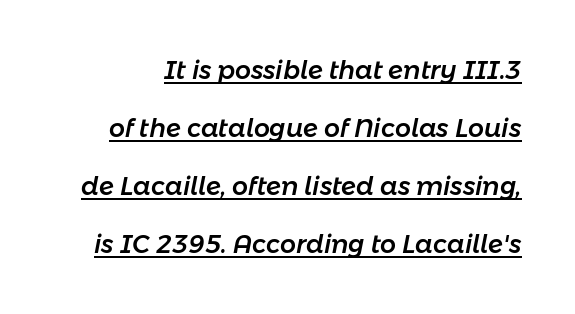
Q: Is the text italic (slanted)? A: Yes, it leans right by about 11 degrees.
Q: Is the text underlined? A: Yes.
Q: Is the spacing between letters normal or unusually wide? A: Normal.
Q: Is the spacing between lines tight, normal or loose? A: Loose.
